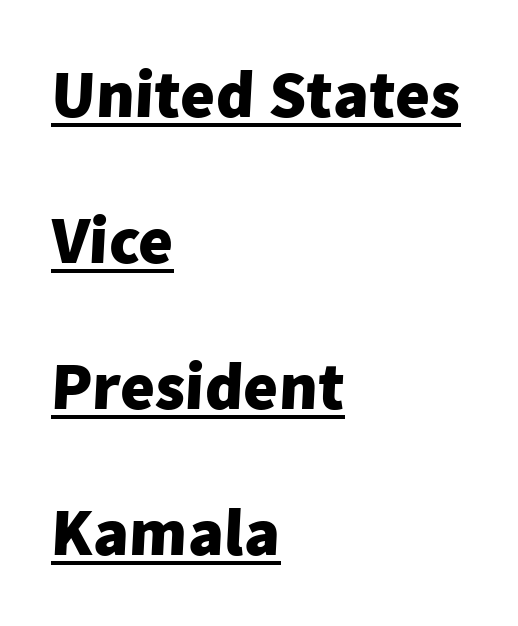
The image shows 67 px heavy sans-serif type; set left-aligned, loose line spacing (2.18x), normal letter spacing, underlined; low stroke contrast and a medium x-height.
